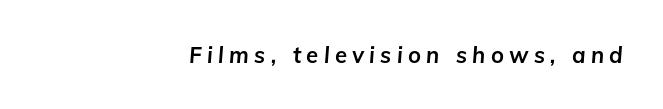
The sample has been set heavy, in full bold. Does the lettering tilt? It does — this is italic. Here the glyphs are tracked loosely, breaking word shapes into spaced letters. Just letters on the line, the space beneath them empty.
